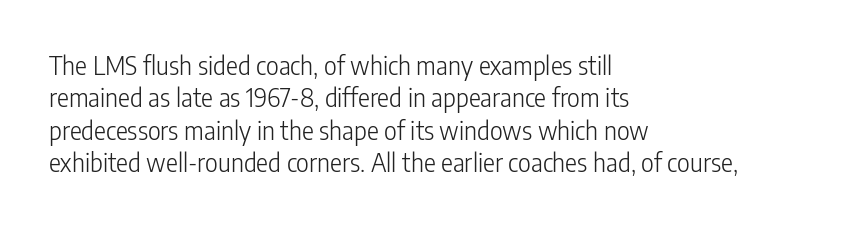
Q: Is the text bold? A: No.
Q: Is the text italic (slanted)? A: No, it is upright.
Q: Is the text underlined? A: No.
Q: How is the paragraph aligned? A: Left-aligned.
Q: Is the spacing between letters normal or unusually wide? A: Normal.
Q: Is the spacing between lines tight, normal or loose? A: Normal.
